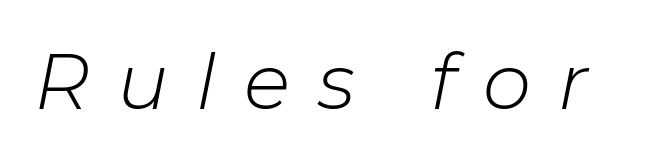
Q: Is the text bold? A: No.
Q: Is the text italic (slanted)? A: Yes, it leans right by about 11 degrees.
Q: Is the text underlined? A: No.
Q: Is the spacing between letters normal or unusually wide? A: Unusually wide.
Q: Width (condensed, normal, or wide)? A: Normal.
Q: Stroke contrast? A: Low.
Q: x-height? A: Medium.
Q: Monospaced? A: No.
